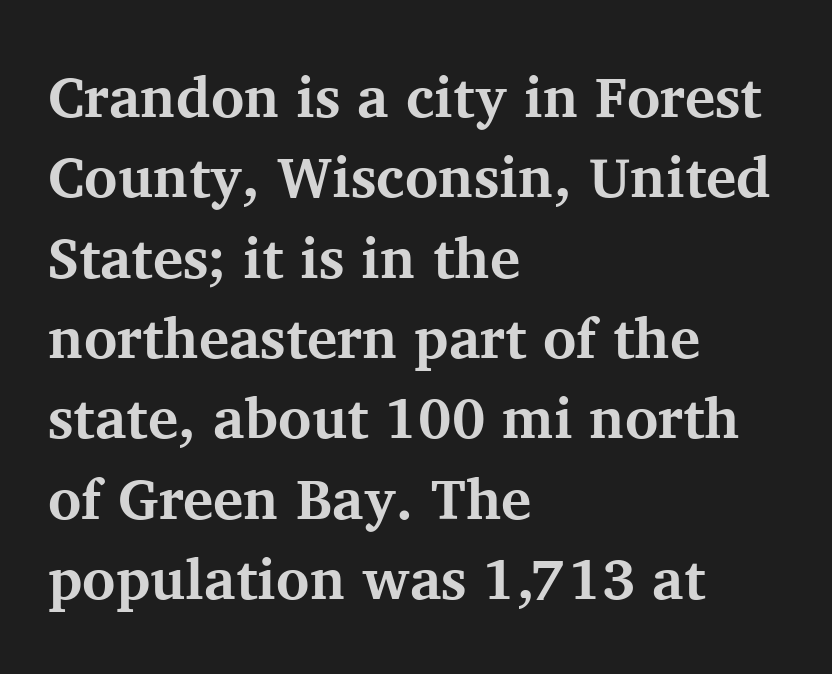
The image shows 57 px bold serif type, upright; set left-aligned, normal line spacing (1.41x), normal letter spacing, not underlined; medium stroke contrast and a medium x-height.
